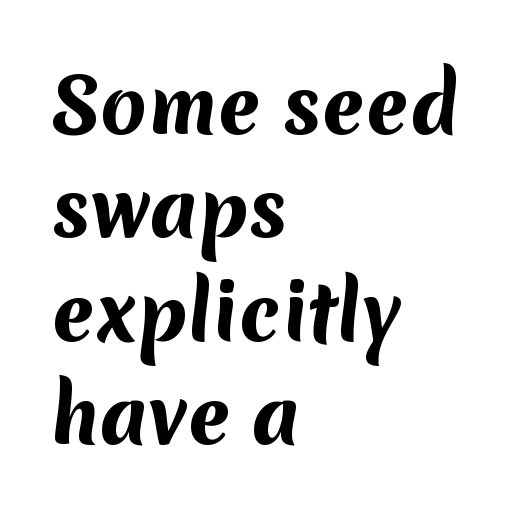
{"serif": "no", "bold": "yes", "weight": "bold", "width": "normal", "stroke_contrast": "medium", "x_height": "medium", "monospaced": "no", "underline": "no", "align": "left", "line_spacing": "normal", "line_spacing_ratio": 1.38, "letter_spacing": "normal", "letter_spacing_em": 0.0, "glyph_px": 75}
